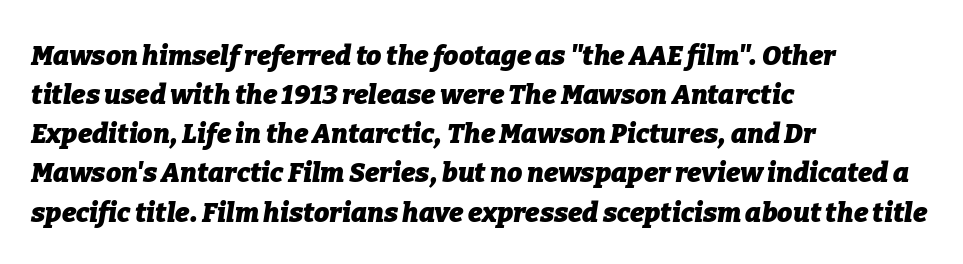
Nobody drew a line under any word here. Quick note: italic. Tracking value appears to be zero — textbook default spacing. Typeset ragged right — the left edge is the straight one.
